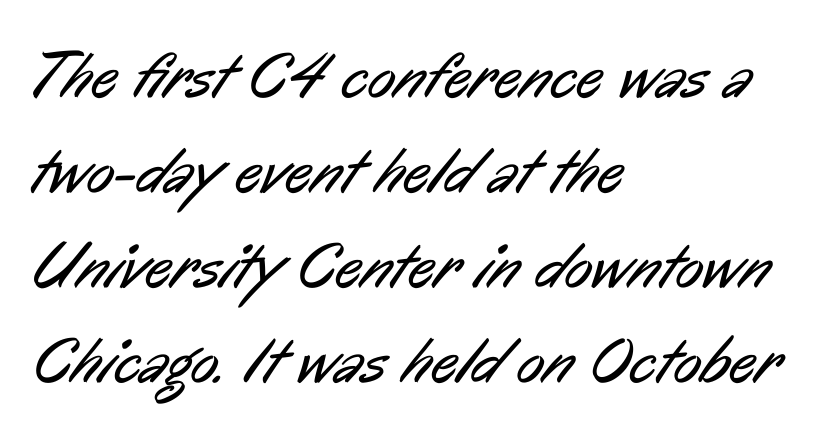
{"serif": "no", "bold": "no", "weight": "regular", "width": "condensed", "stroke_contrast": "low", "x_height": "medium", "monospaced": "no", "underline": "no", "align": "left", "line_spacing": "normal", "line_spacing_ratio": 1.46, "letter_spacing": "normal", "letter_spacing_em": 0.0, "glyph_px": 65}
